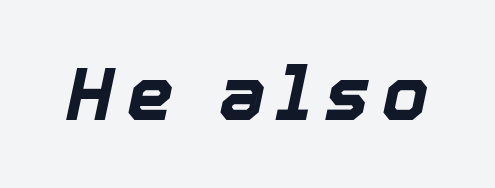
Would a proofreader flag this as italicized? Yes. The letters are bold, with thick, heavy strokes. You could not count columns in this text — the font is proportionally spaced. Each row of text sits above clean, open space.
